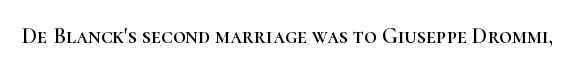
{"italic": "no", "underline": "no", "letter_spacing": "normal", "letter_spacing_em": 0.0, "glyph_px": 22}
